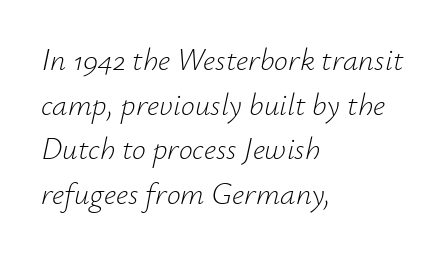
Q: Is the text bold? A: No.
Q: Is the text italic (slanted)? A: Yes, it leans right by about 12 degrees.
Q: Is the text underlined? A: No.
Q: How is the paragraph aligned? A: Left-aligned.
Q: Is the spacing between letters normal or unusually wide? A: Normal.
Q: Is the spacing between lines tight, normal or loose? A: Normal.
Q: Width (condensed, normal, or wide)? A: Normal.
Q: Stroke contrast? A: Low.
Q: x-height? A: Small.
Q: Monospaced? A: No.
